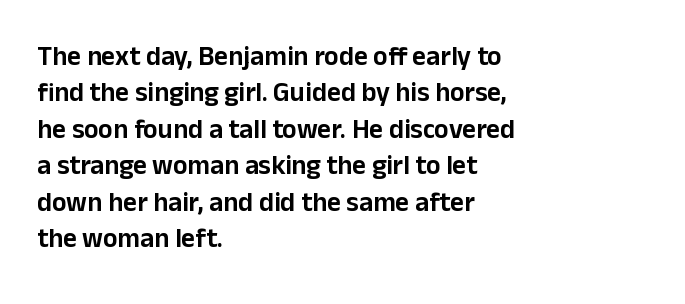
Q: Is the text italic (slanted)? A: No, it is upright.
Q: Is the text underlined? A: No.
Q: How is the paragraph aligned? A: Left-aligned.
Q: Is the spacing between letters normal or unusually wide? A: Normal.
Q: Is the spacing between lines tight, normal or loose? A: Normal.
